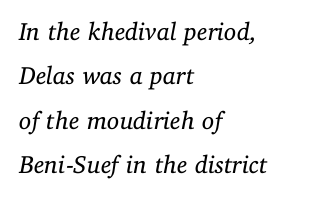
The image shows 25 px text type, italic (leaning right); set left-aligned, line spacing 1.78x, normal letter spacing, not underlined.
